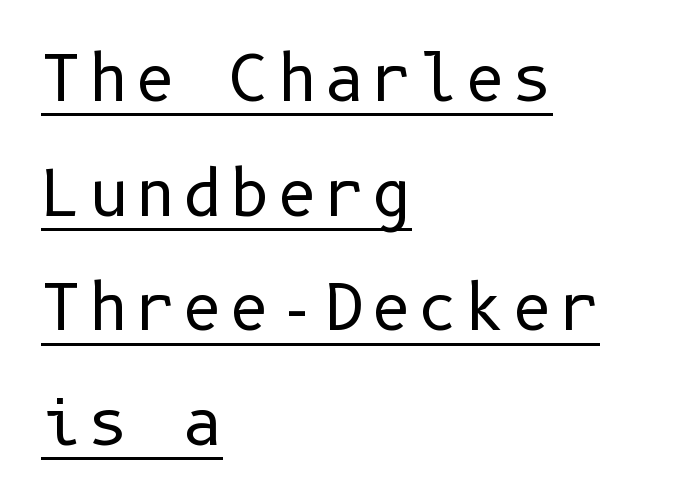
Q: Is the text bold? A: No.
Q: Is the text italic (slanted)? A: No, it is upright.
Q: Is the typeface a serif or a sans-serif typeface? A: Sans-serif.
Q: Is the text underlined? A: Yes.
Q: How is the paragraph aligned? A: Left-aligned.
Q: Width (condensed, normal, or wide)? A: Normal.
Q: Stroke contrast? A: Low.
Q: x-height? A: Medium.
